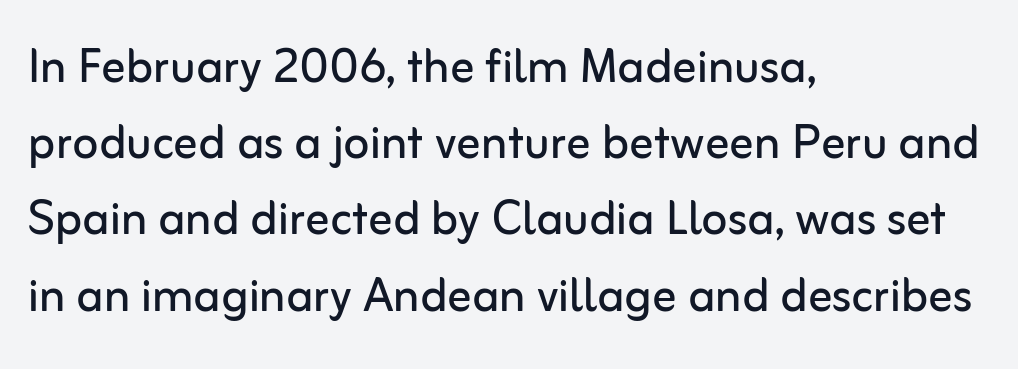
Q: Is the text bold? A: No.
Q: Is the text italic (slanted)? A: No, it is upright.
Q: Is the typeface a serif or a sans-serif typeface? A: Sans-serif.
Q: Is the text underlined? A: No.
Q: How is the paragraph aligned? A: Left-aligned.
Q: Is the spacing between letters normal or unusually wide? A: Normal.
Q: Is the spacing between lines tight, normal or loose? A: Normal.
Q: Width (condensed, normal, or wide)? A: Normal.
Q: Stroke contrast? A: Low.
Q: x-height? A: Medium.
Q: Monospaced? A: No.
